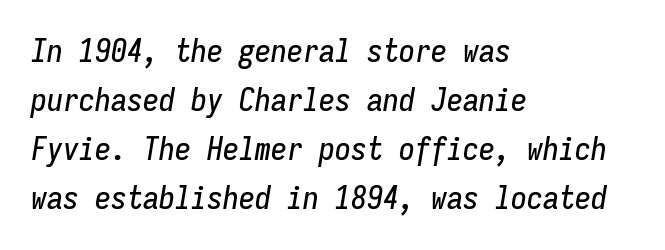
The image shows 32 px condensed type, italic (leaning right), monospaced; set left-aligned, normal line spacing (1.53x), normal letter spacing, not underlined; low stroke contrast and a medium x-height.
